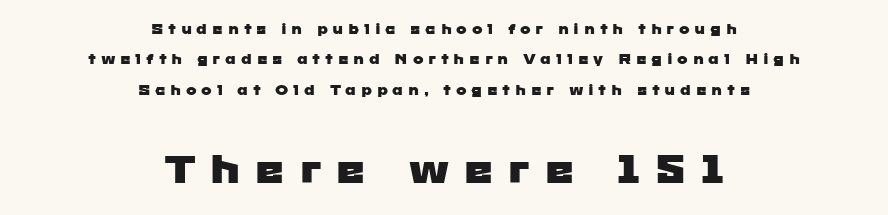
{"serif": "no", "width": "wide", "stroke_contrast": "low", "x_height": "medium", "monospaced": "no", "underline": "no", "align": "center", "line_spacing": "loose", "line_spacing_ratio": 2.17, "letter_spacing": "wide", "letter_spacing_em": 0.33, "larger_block": "second", "size_ratio": 2.86, "glyph_px": 40}
